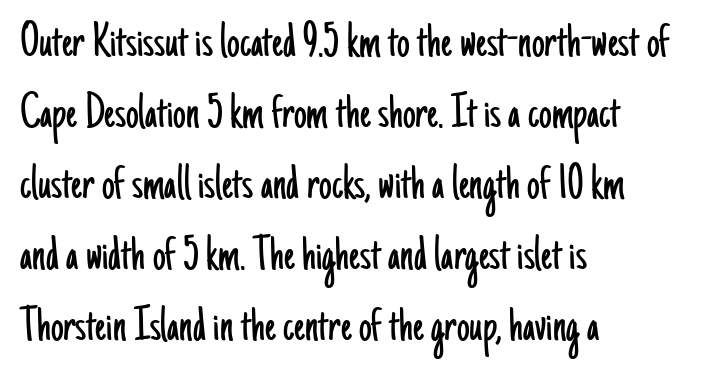
Q: Is the text bold? A: No.
Q: Is the text italic (slanted)? A: No, it is upright.
Q: Is the typeface a serif or a sans-serif typeface? A: Sans-serif.
Q: Is the text underlined? A: No.
Q: How is the paragraph aligned? A: Left-aligned.
Q: Is the spacing between letters normal or unusually wide? A: Normal.
Q: Is the spacing between lines tight, normal or loose? A: Normal.
Q: Width (condensed, normal, or wide)? A: Condensed.
Q: Stroke contrast? A: Low.
Q: x-height? A: Small.
Q: Monospaced? A: No.
